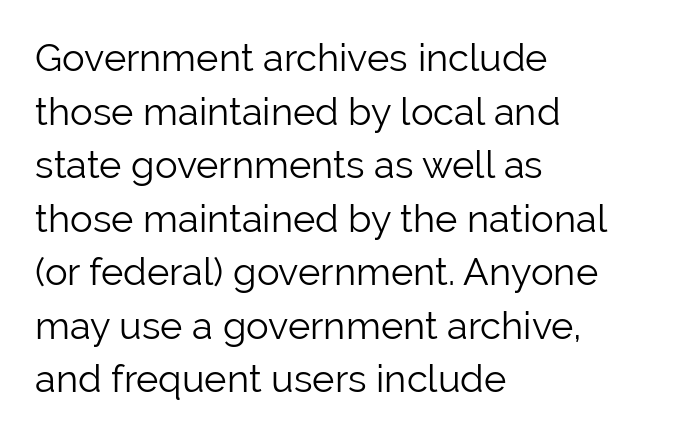
Q: Is the text bold? A: No.
Q: Is the text italic (slanted)? A: No, it is upright.
Q: Is the typeface a serif or a sans-serif typeface? A: Sans-serif.
Q: Is the text underlined? A: No.
Q: How is the paragraph aligned? A: Left-aligned.
Q: Is the spacing between letters normal or unusually wide? A: Normal.
Q: Is the spacing between lines tight, normal or loose? A: Normal.
Q: Width (condensed, normal, or wide)? A: Normal.
Q: Stroke contrast? A: Low.
Q: x-height? A: Medium.
Q: Monospaced? A: No.
